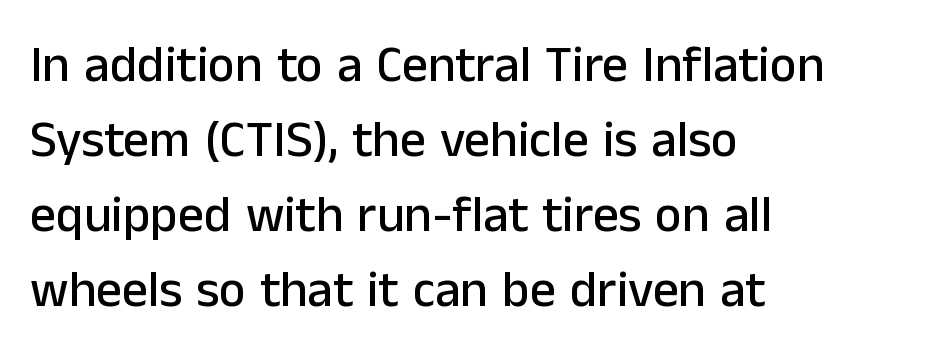
The image shows 51 px sans-serif type, upright; set left-aligned, normal line spacing (1.47x), normal letter spacing, not underlined; low stroke contrast and a medium x-height.
